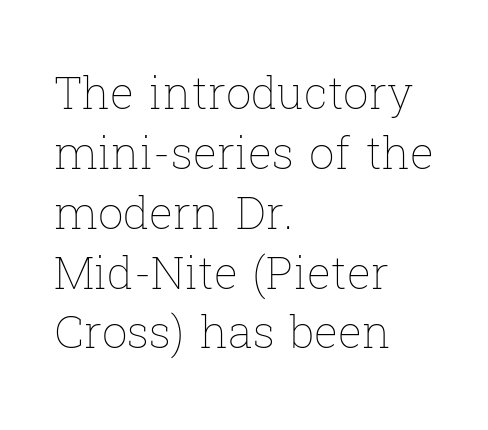
The image shows 45 px thin type, upright; set left-aligned, normal line spacing (1.33x), normal letter spacing, not underlined; low stroke contrast and a medium x-height.
